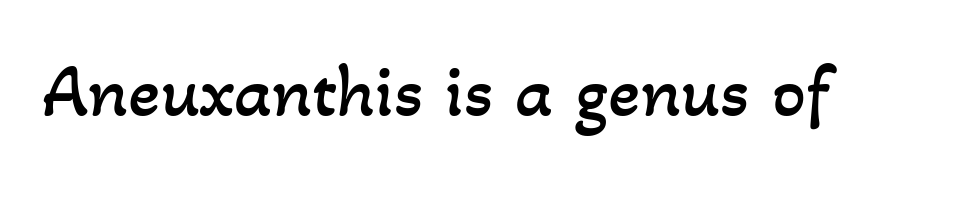
Is this a fixed-width face? No — the glyphs have proportional, varying widths. The face used here is rendered with its standard letterfit. Letters have the restrained weight of plain body copy at most. The baseline area is clear.
